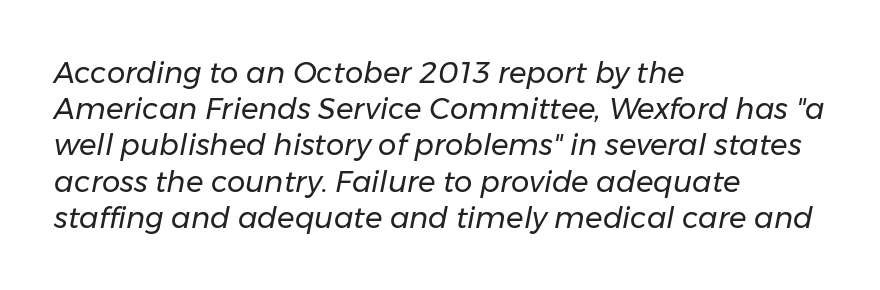
{"italic": "yes", "lean": "right", "slant_degrees": 11, "bold": "no", "weight": "regular", "width": "normal", "stroke_contrast": "low", "x_height": "medium", "monospaced": "no", "underline": "no", "align": "left", "line_spacing": "normal", "line_spacing_ratio": 1.25, "letter_spacing": "normal", "letter_spacing_em": 0.0, "glyph_px": 29}
